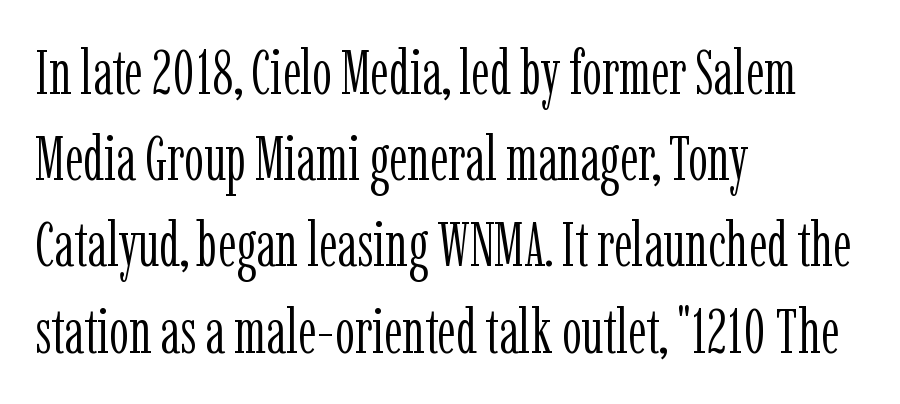
{"serif": "yes", "italic": "no", "bold": "no", "weight": "light", "width": "condensed", "stroke_contrast": "low", "x_height": "medium", "monospaced": "no", "underline": "no", "align": "left", "line_spacing": "normal", "line_spacing_ratio": 1.39, "letter_spacing": "normal", "letter_spacing_em": 0.0, "glyph_px": 62}
